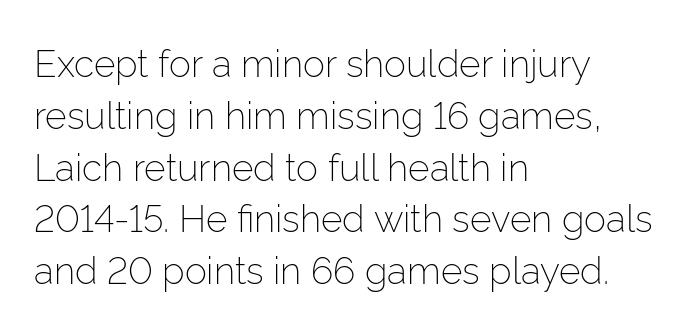
Q: Is the text bold? A: No.
Q: Is the text italic (slanted)? A: No, it is upright.
Q: Is the typeface a serif or a sans-serif typeface? A: Sans-serif.
Q: Is the text underlined? A: No.
Q: How is the paragraph aligned? A: Left-aligned.
Q: Is the spacing between letters normal or unusually wide? A: Normal.
Q: Is the spacing between lines tight, normal or loose? A: Normal.
Q: Width (condensed, normal, or wide)? A: Normal.
Q: Stroke contrast? A: Low.
Q: x-height? A: Medium.
Q: Monospaced? A: No.
